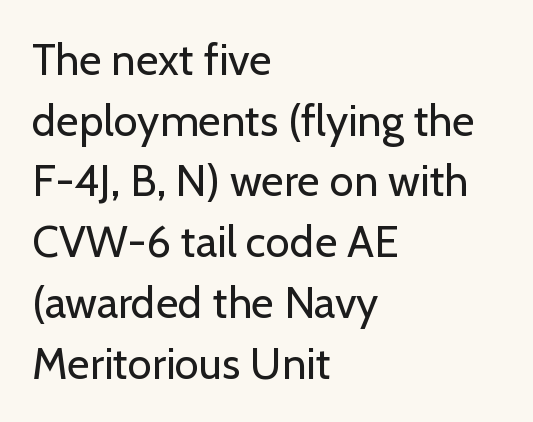
Q: Is the text bold? A: No.
Q: Is the text italic (slanted)? A: No, it is upright.
Q: Is the typeface a serif or a sans-serif typeface? A: Sans-serif.
Q: Is the text underlined? A: No.
Q: How is the paragraph aligned? A: Left-aligned.
Q: Is the spacing between letters normal or unusually wide? A: Normal.
Q: Is the spacing between lines tight, normal or loose? A: Normal.
Q: Width (condensed, normal, or wide)? A: Normal.
Q: Stroke contrast? A: Low.
Q: x-height? A: Medium.
Q: Monospaced? A: No.
